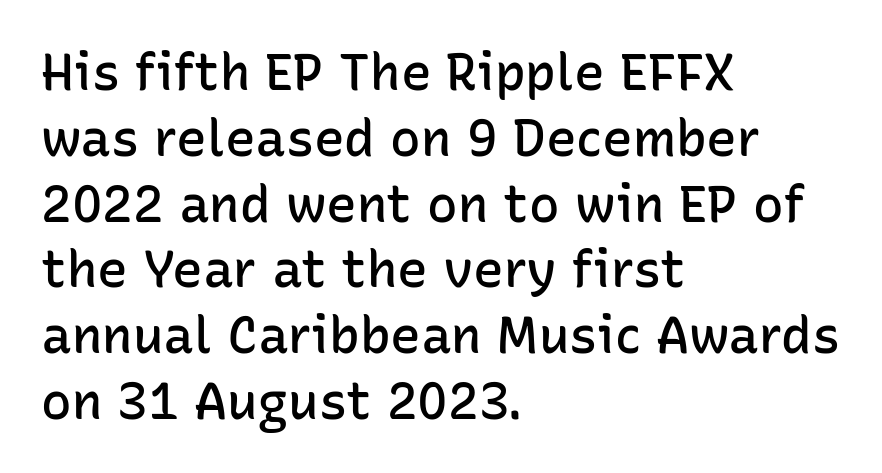
The image shows 51 px semibold sans-serif type, upright; set left-aligned, normal line spacing (1.29x), normal letter spacing, not underlined; low stroke contrast and a medium x-height.
